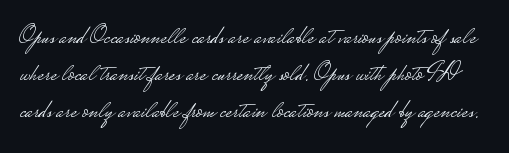
{"bold": "no", "underline": "no", "line_spacing": "normal", "line_spacing_ratio": 1.42, "letter_spacing": "normal", "letter_spacing_em": 0.0, "glyph_px": 26}
